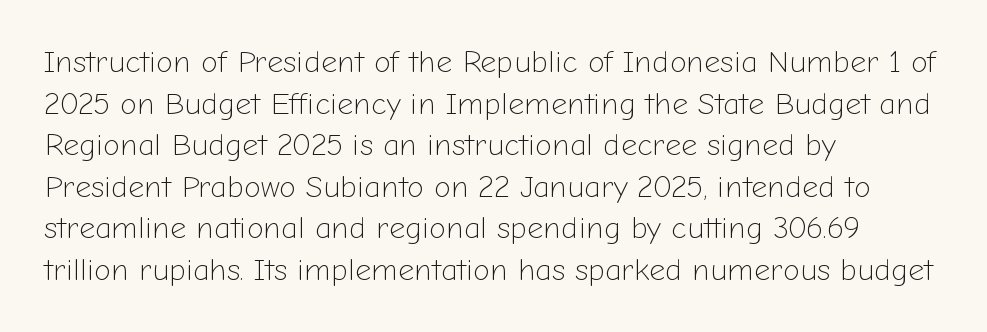
The type is set solid horizontally, with unmodified tracking. Weight: regular or lighter. A student would call this left alignment; a typographer would say flush left, rag right. Observe the absence of serifs on each vertical stroke in this sample. Ordinary non-slanted type is in use. The letters advance in unequal steps, a hallmark of proportional type.
